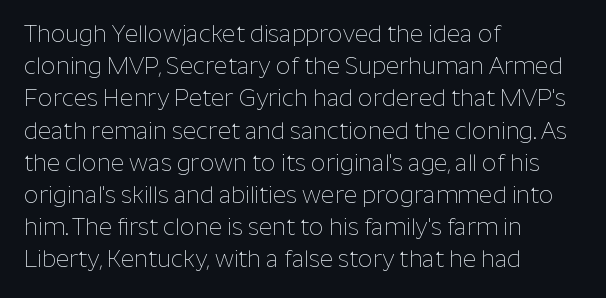
Regarding leading, the lines here are spaced in the standard way. The setting favours the left margin, as ordinary paragraphs usually do. The typeface has the unassuming heft of standard copy or less. The tracking reads as untouched default to a designer's eye. Type without underlining. Vertical strokes here are truly vertical.
